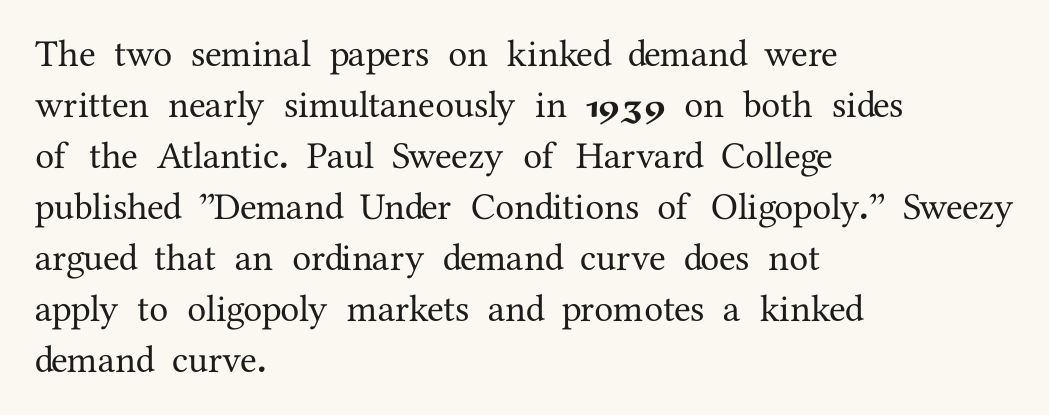
{"serif": "yes", "italic": "no", "width": "normal", "stroke_contrast": "medium", "x_height": "medium", "monospaced": "no", "underline": "no", "align": "left", "line_spacing": "normal", "line_spacing_ratio": 1.34, "letter_spacing": "normal", "letter_spacing_em": 0.0, "glyph_px": 38}
